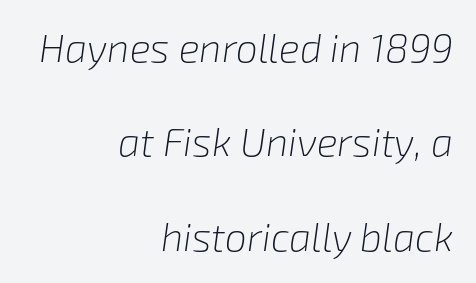
The typesetting does not lean heavy: it is not bold. Line ends are locked; line starts wander. Leading: increased. Standard letterfit; no display-style spreading of the glyphs. Spacing verdict: proportional, widths tailored to each character.
